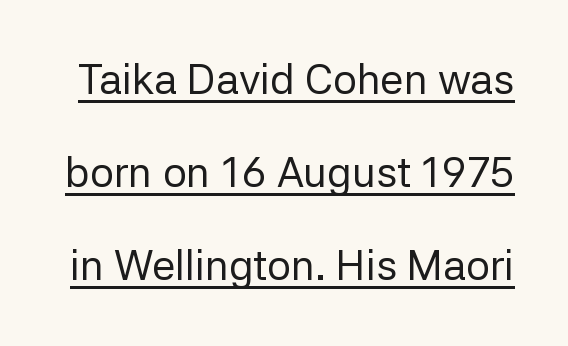
The image shows 42 px regular-weight sans-serif type, upright; set loose line spacing (2.22x), normal letter spacing, underlined; low stroke contrast and a medium x-height.
